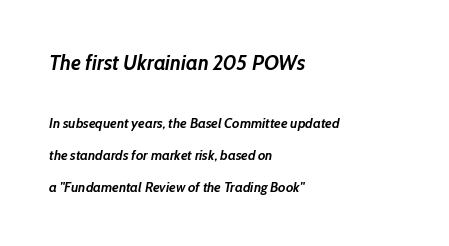
The image shows 21 px bold type, italic (leaning right); set left-aligned, loose line spacing (2.29x), normal letter spacing, not underlined; the first (top) block is 1.5x larger.
